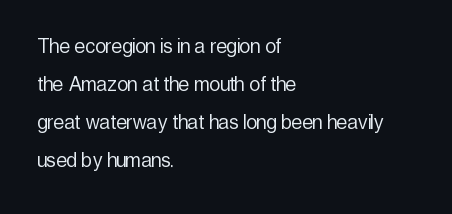
Is there much room between lines? A standard amount, neither cramped nor airy. A roman cut, with each character standing at attention. How are the letters spaced? Ordinarily, with no added tracking. This rendering features lettering with no underline. The paragraph shown leans on its left margin. The weight tops out at a normal text grade.
